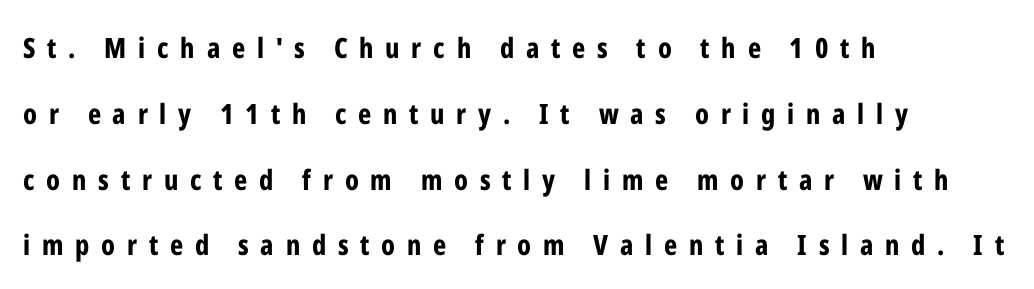
Heavy, bold letterforms. Italic: no, the glyphs are upright roman. Widely set lines give the paragraph a tall, airy silhouette. Quick note: underline off.
